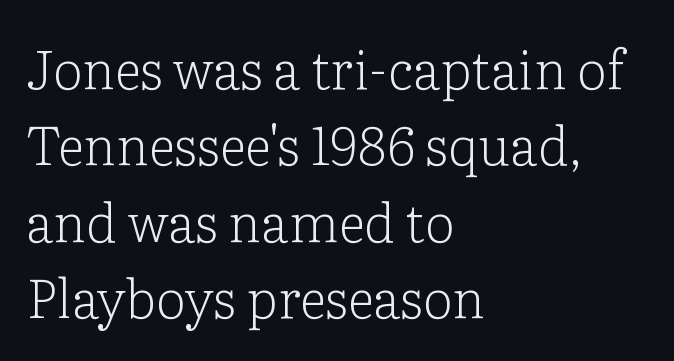
Q: Is the text bold? A: No.
Q: Is the text italic (slanted)? A: No, it is upright.
Q: Is the typeface a serif or a sans-serif typeface? A: Serif.
Q: Is the text underlined? A: No.
Q: How is the paragraph aligned? A: Left-aligned.
Q: Is the spacing between letters normal or unusually wide? A: Normal.
Q: Is the spacing between lines tight, normal or loose? A: Normal.
Q: Width (condensed, normal, or wide)? A: Normal.
Q: Stroke contrast? A: Low.
Q: x-height? A: Medium.
Q: Monospaced? A: No.
